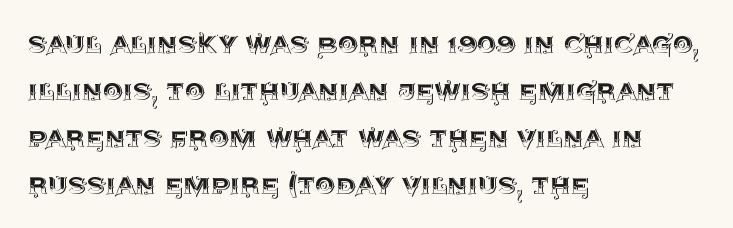
Q: Is the text italic (slanted)? A: No, it is upright.
Q: Is the text underlined? A: No.
Q: How is the paragraph aligned? A: Left-aligned.
Q: Is the spacing between letters normal or unusually wide? A: Normal.
Q: Is the spacing between lines tight, normal or loose? A: Normal.
Q: Width (condensed, normal, or wide)? A: Normal.
Q: x-height? A: Large.
Q: Monospaced? A: No.
